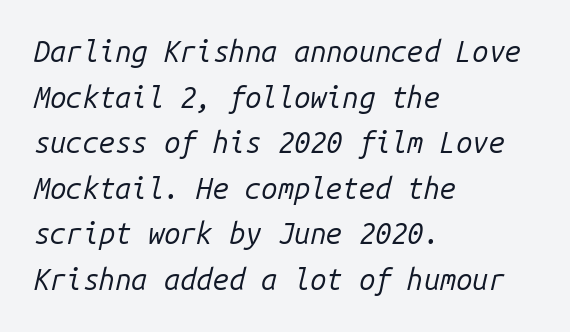
The image shows 29 px regular-weight type, italic (leaning right), monospaced; set left-aligned, normal line spacing (1.57x), normal letter spacing, not underlined; low stroke contrast and a medium x-height.
